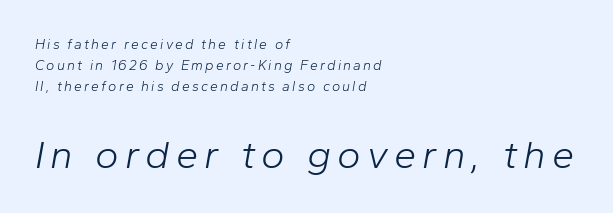
Q: Is the text bold? A: No.
Q: Is the text italic (slanted)? A: Yes, it leans right by about 10 degrees.
Q: Is the text underlined? A: No.
Q: How is the paragraph aligned? A: Left-aligned.
Q: Is the spacing between lines tight, normal or loose? A: Normal.
Q: Which block of text is set in a larger size, the first (top) or the second (bottom)? A: The second (bottom) one.
Q: Width (condensed, normal, or wide)? A: Normal.
Q: Stroke contrast? A: Low.
Q: x-height? A: Medium.
Q: Monospaced? A: No.
